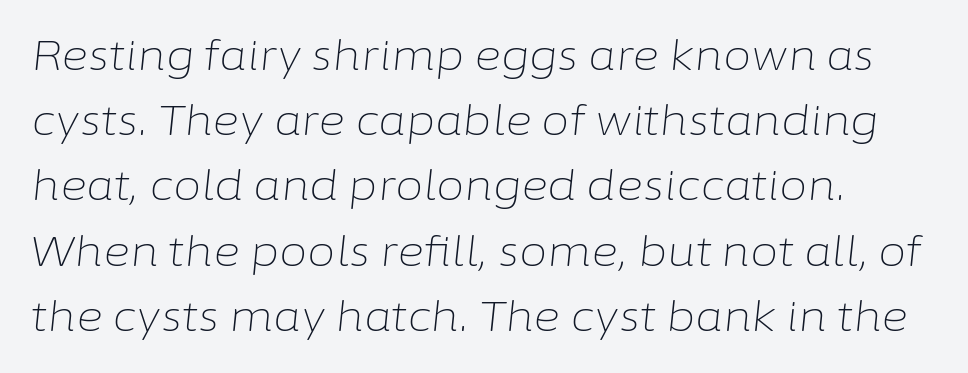
Leftover space on each line is placed entirely after the last word. Notice how descenders clear the ascenders below comfortably — that's standard leading. This sample has the flowing, uneven cadence of proportional lettering. The text carries the slant typical of an italic or oblique font. Students, note that the glyphs here touch the page at normal intervals.
